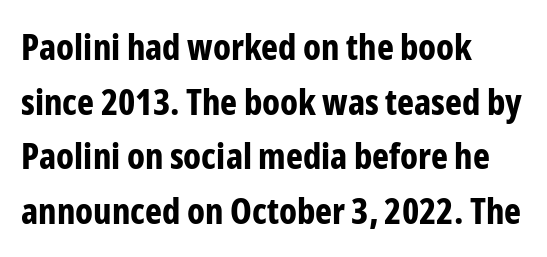
{"serif": "no", "italic": "no", "bold": "yes", "weight": "bold", "width": "condensed", "stroke_contrast": "low", "x_height": "medium", "monospaced": "no", "underline": "no", "align": "left", "line_spacing": "normal", "line_spacing_ratio": 1.52, "letter_spacing": "normal", "letter_spacing_em": 0.0, "glyph_px": 36}
